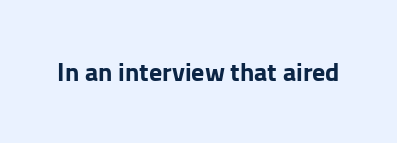
{"italic": "no", "bold": "yes", "underline": "no", "letter_spacing": "normal", "letter_spacing_em": 0.0, "glyph_px": 26}
